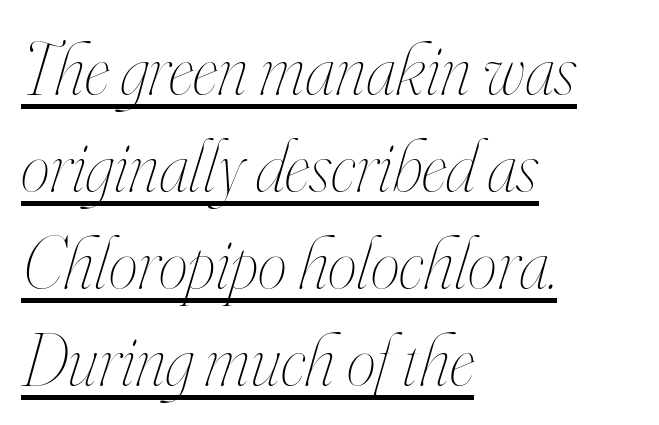
Yep, that's italic — everything's leaning. Vertically, the passage feels balanced, rows spaced as you'd expect. Underlining? Definitely there. Bold? No — there's no thickening of the strokes. Each line starts at the same left margin while the right side varies. A typesetter would call this proportional, since set widths differ per character.
